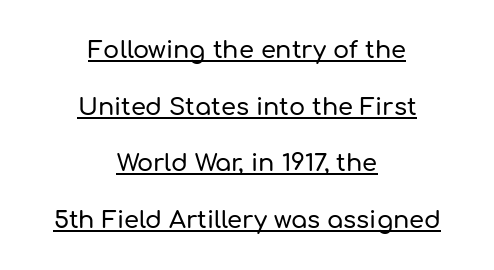
Q: Is the text italic (slanted)? A: No, it is upright.
Q: Is the text underlined? A: Yes.
Q: How is the paragraph aligned? A: Centered.
Q: Is the spacing between letters normal or unusually wide? A: Normal.
Q: Is the spacing between lines tight, normal or loose? A: Loose.
